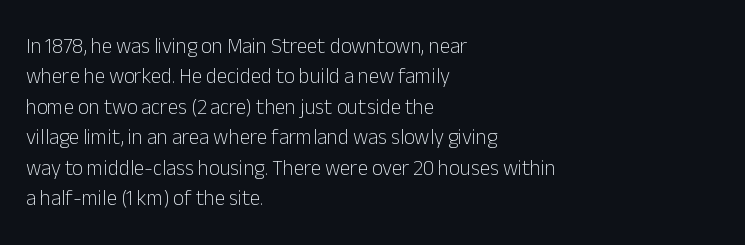
{"italic": "no", "bold": "no", "underline": "no", "align": "left", "line_spacing": "normal", "line_spacing_ratio": 1.45, "letter_spacing": "normal", "letter_spacing_em": 0.0, "glyph_px": 21}
